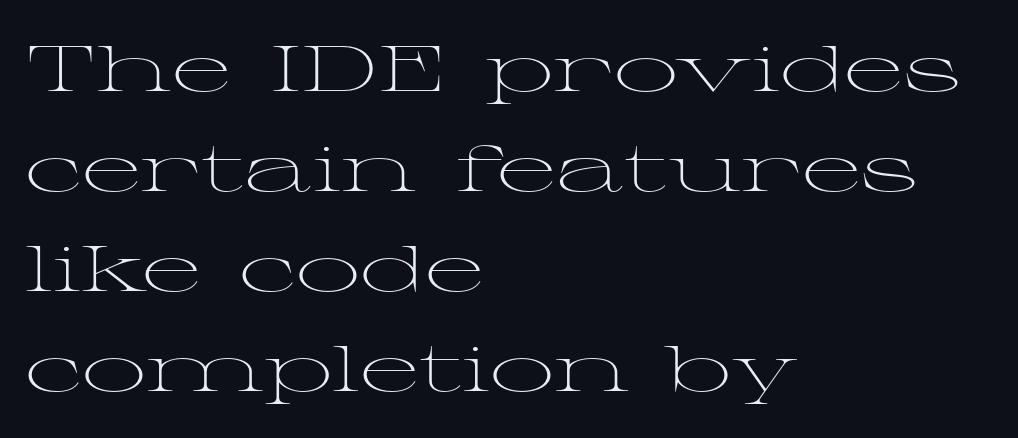
The image shows 64 px light, wide serif type, upright; set left-aligned, normal line spacing (1.56x), normal letter spacing, not underlined; medium stroke contrast and a medium x-height.
